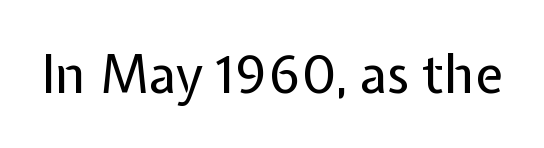
Ascenders rise straight up at ninety degrees. Check the space under the baseline: it is left empty. What stands out about the letter spacing? Nothing — it is the standard amount. The designer went with a sans here, leaving each stem footless.
